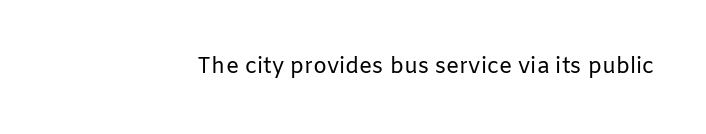
Q: Is the text bold? A: No.
Q: Is the text italic (slanted)? A: No, it is upright.
Q: Is the text underlined? A: No.
Q: Is the spacing between letters normal or unusually wide? A: Normal.
